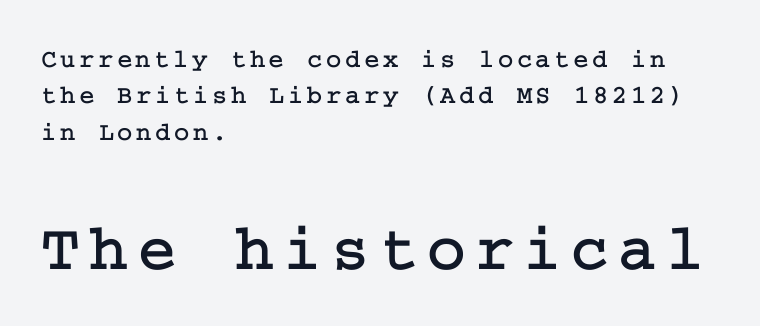
{"serif": "yes", "italic": "no", "width": "normal", "stroke_contrast": "low", "x_height": "medium", "underline": "no", "align": "left", "line_spacing": "normal", "line_spacing_ratio": 1.4, "larger_block": "second", "size_ratio": 2.54, "glyph_px": 66}
